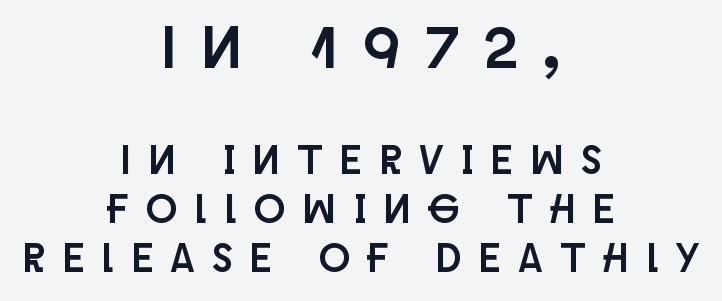
{"serif": "no", "italic": "no", "width": "condensed", "stroke_contrast": "low", "x_height": "large", "monospaced": "no", "underline": "no", "align": "center", "line_spacing_ratio": 1.2, "letter_spacing": "wide", "letter_spacing_em": 0.45, "larger_block": "first", "size_ratio": 1.49, "glyph_px": 61}
